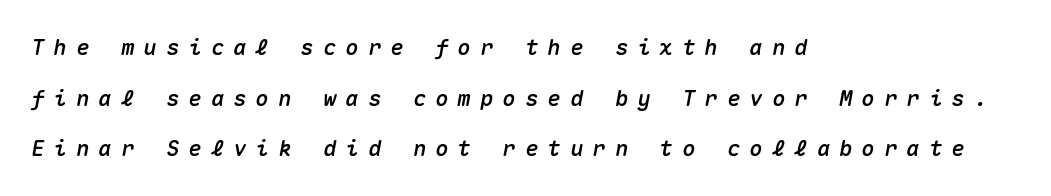
{"italic": "yes", "lean": "right", "slant_degrees": 10, "underline": "no", "align": "left", "line_spacing": "loose", "line_spacing_ratio": 2.3, "letter_spacing": "wide", "letter_spacing_em": 0.42, "glyph_px": 22}
